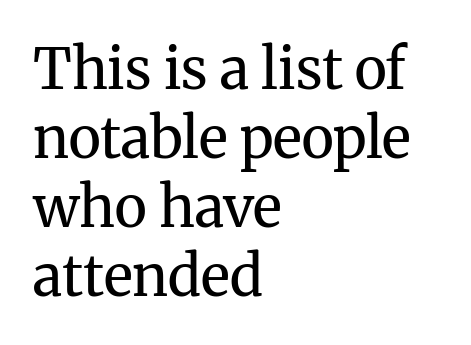
The image shows 56 px regular-weight serif type, upright; set left-aligned, line spacing 1.23x, normal letter spacing, not underlined; medium stroke contrast and a medium x-height.
